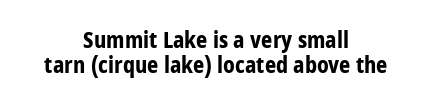
Q: Is the text bold? A: Yes.
Q: Is the text italic (slanted)? A: No, it is upright.
Q: Is the text underlined? A: No.
Q: How is the paragraph aligned? A: Centered.
Q: Is the spacing between letters normal or unusually wide? A: Normal.
Q: Is the spacing between lines tight, normal or loose? A: Tight.
